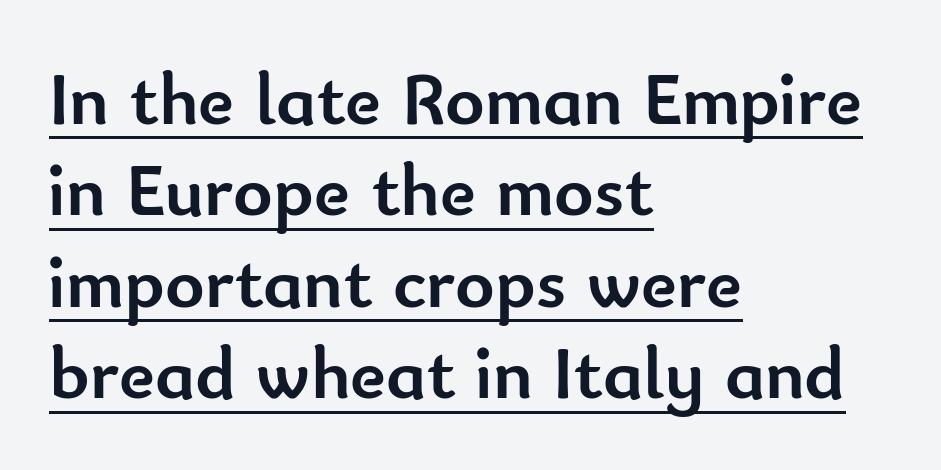
The image shows 75 px semibold sans-serif type, upright; set left-aligned, line spacing 1.22x, normal letter spacing, underlined; low stroke contrast and a small x-height.
